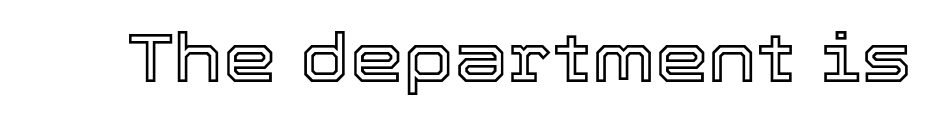
The image shows 68 px text type, upright; set normal letter spacing, not underlined; a medium x-height.
